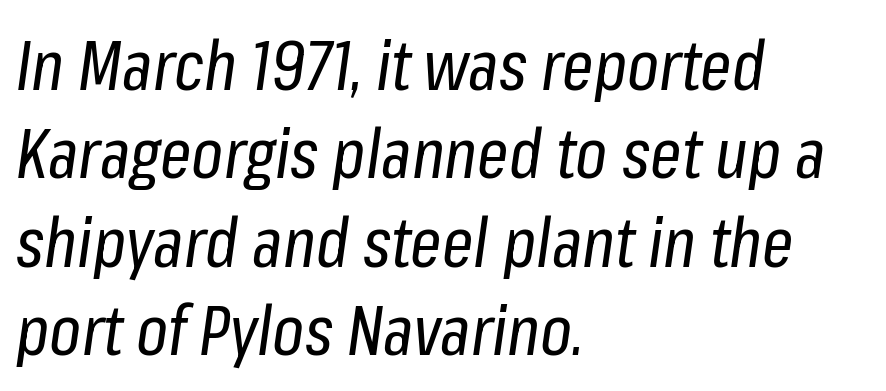
{"italic": "yes", "lean": "right", "slant_degrees": 8, "bold": "no", "weight": "regular", "width": "condensed", "stroke_contrast": "low", "x_height": "medium", "monospaced": "no", "underline": "no", "align": "left", "line_spacing": "normal", "line_spacing_ratio": 1.28, "letter_spacing": "normal", "letter_spacing_em": 0.0, "glyph_px": 69}
